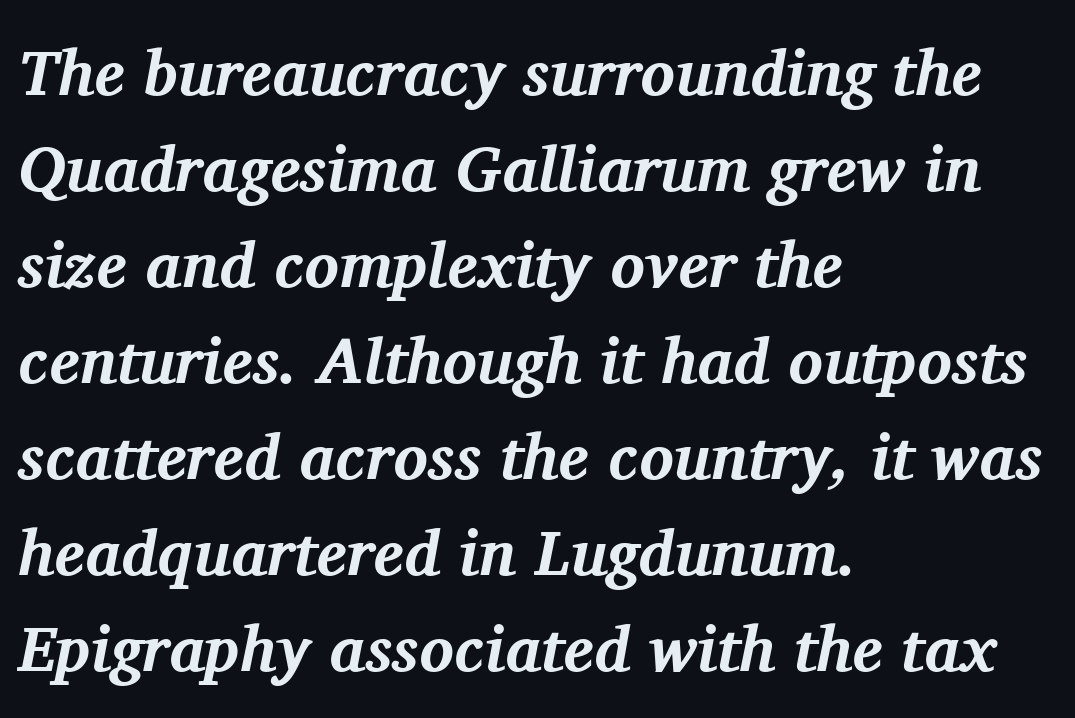
The image shows 64 px bold serif type, italic (leaning right); set left-aligned, normal line spacing (1.5x), normal letter spacing, not underlined; medium stroke contrast and a medium x-height.
